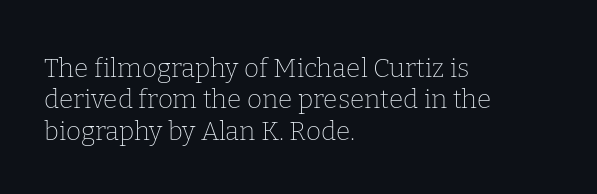
What stands out about the letter spacing? Nothing — it is the standard amount. The rendering anchors every line to the left-hand side. A light-to-regular cut is what we see here. Ordinary non-slanted type is in use.
